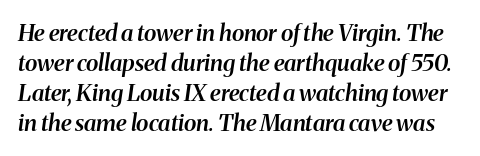
{"italic": "yes", "lean": "right", "slant_degrees": 8, "bold": "semi", "underline": "no", "line_spacing": "normal", "line_spacing_ratio": 1.3, "letter_spacing": "normal", "letter_spacing_em": 0.0, "glyph_px": 23}
